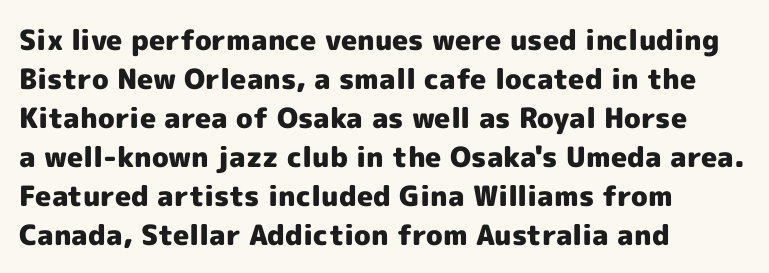
Q: Is the text bold? A: Yes.
Q: Is the text italic (slanted)? A: No, it is upright.
Q: Is the typeface a serif or a sans-serif typeface? A: Sans-serif.
Q: Is the text underlined? A: No.
Q: How is the paragraph aligned? A: Left-aligned.
Q: Is the spacing between letters normal or unusually wide? A: Normal.
Q: Is the spacing between lines tight, normal or loose? A: Normal.
Q: Width (condensed, normal, or wide)? A: Normal.
Q: x-height? A: Medium.
Q: Monospaced? A: No.
